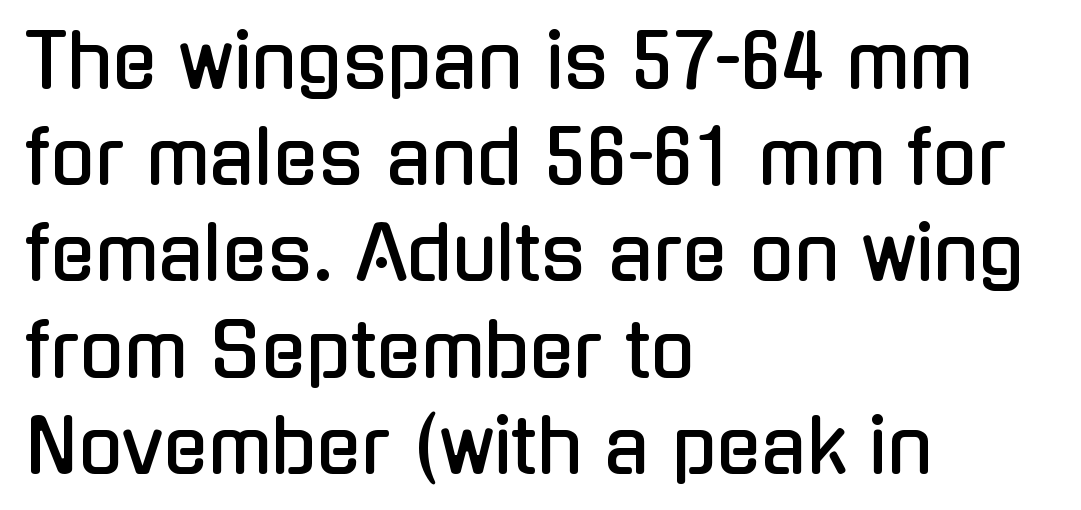
The image shows 74 px condensed sans-serif type, upright; set left-aligned, normal line spacing (1.3x), normal letter spacing, not underlined; low stroke contrast and a medium x-height.
